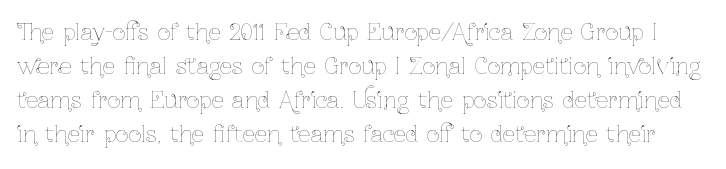
{"italic": "no", "bold": "no", "underline": "no", "line_spacing": "normal", "line_spacing_ratio": 1.54, "letter_spacing": "normal", "letter_spacing_em": 0.0, "glyph_px": 22}
